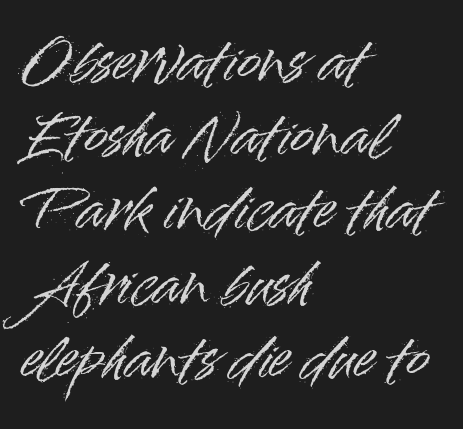
{"serif": "no", "width": "normal", "stroke_contrast": "high", "x_height": "small", "monospaced": "no", "underline": "no", "align": "left", "line_spacing": "normal", "line_spacing_ratio": 1.35, "letter_spacing": "normal", "letter_spacing_em": 0.0, "glyph_px": 55}
